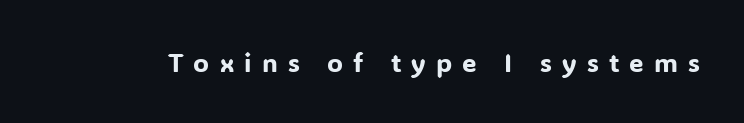
Q: Is the text italic (slanted)? A: No, it is upright.
Q: Is the text underlined? A: No.
Q: Is the spacing between letters normal or unusually wide? A: Unusually wide.
